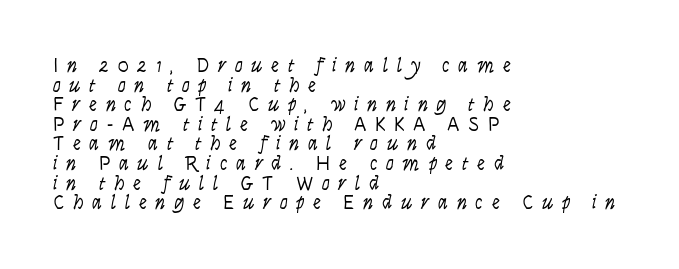
Q: Is the text bold? A: No.
Q: Is the text italic (slanted)? A: Yes.
Q: Is the text underlined? A: No.
Q: How is the paragraph aligned? A: Left-aligned.
Q: Is the spacing between letters normal or unusually wide? A: Unusually wide.
Q: Is the spacing between lines tight, normal or loose? A: Tight.
